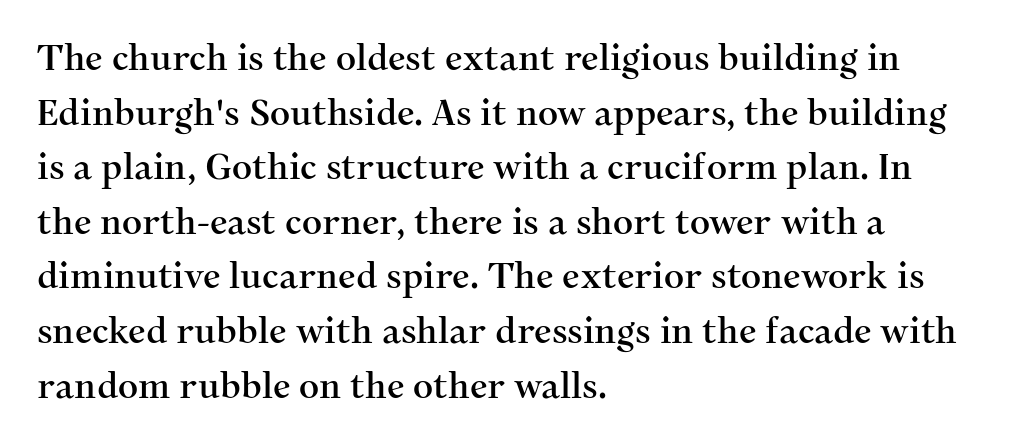
The image shows 35 px serif type, upright; set left-aligned, normal line spacing (1.56x), normal letter spacing, not underlined; medium stroke contrast and a medium x-height.
